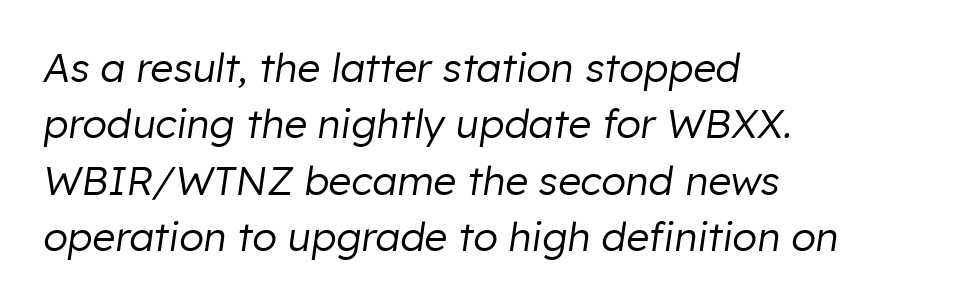
{"italic": "yes", "lean": "right", "slant_degrees": 8, "bold": "no", "weight": "regular", "width": "normal", "stroke_contrast": "low", "x_height": "medium", "monospaced": "no", "underline": "no", "align": "left", "line_spacing": "normal", "line_spacing_ratio": 1.41, "letter_spacing": "normal", "letter_spacing_em": 0.0, "glyph_px": 40}
